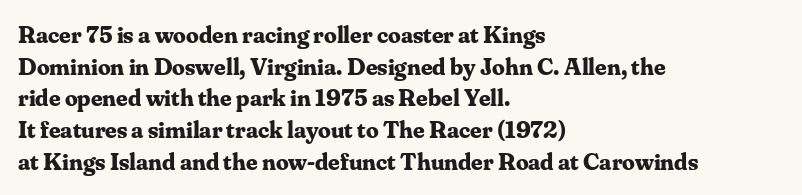
Short and long lines alike share a common starting point at left. The vertical gap from one line to the next is medium. Does the lettering tilt? It doesn't — this is upright. Underline: absent. The tracking reads as untouched default to a designer's eye. Chunky letters — that's bold for sure.
